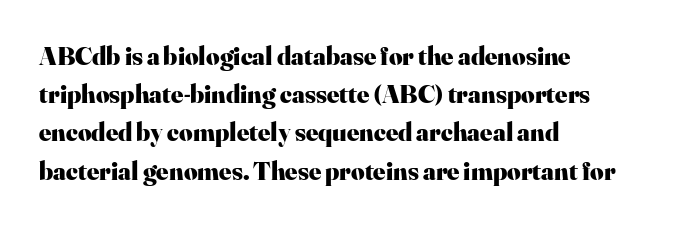
Q: Is the text bold? A: Yes.
Q: Is the text italic (slanted)? A: No, it is upright.
Q: Is the text underlined? A: No.
Q: How is the paragraph aligned? A: Left-aligned.
Q: Is the spacing between letters normal or unusually wide? A: Normal.
Q: Is the spacing between lines tight, normal or loose? A: Normal.
